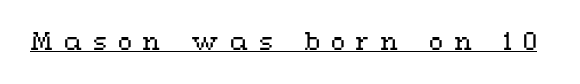
Compared with a typical body face, this is equally light or lighter still. Rendered with straight, roman letterforms. The tracking reads as deliberately expanded to a designer's eye. Students, observe the line beneath the letters — that is underlining.
